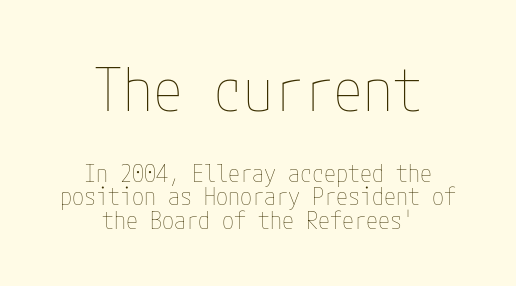
These lines keep a tight, regular rhythm from letter to letter. Nope, not italic — everything's standing straight. Each row of text sits above clean, open space. The space between consecutive lines is stingy. Horizontally, the lines are justified to the midpoint only. Which chunk is bigger? The first one — the top block dwarfs the bottom.
